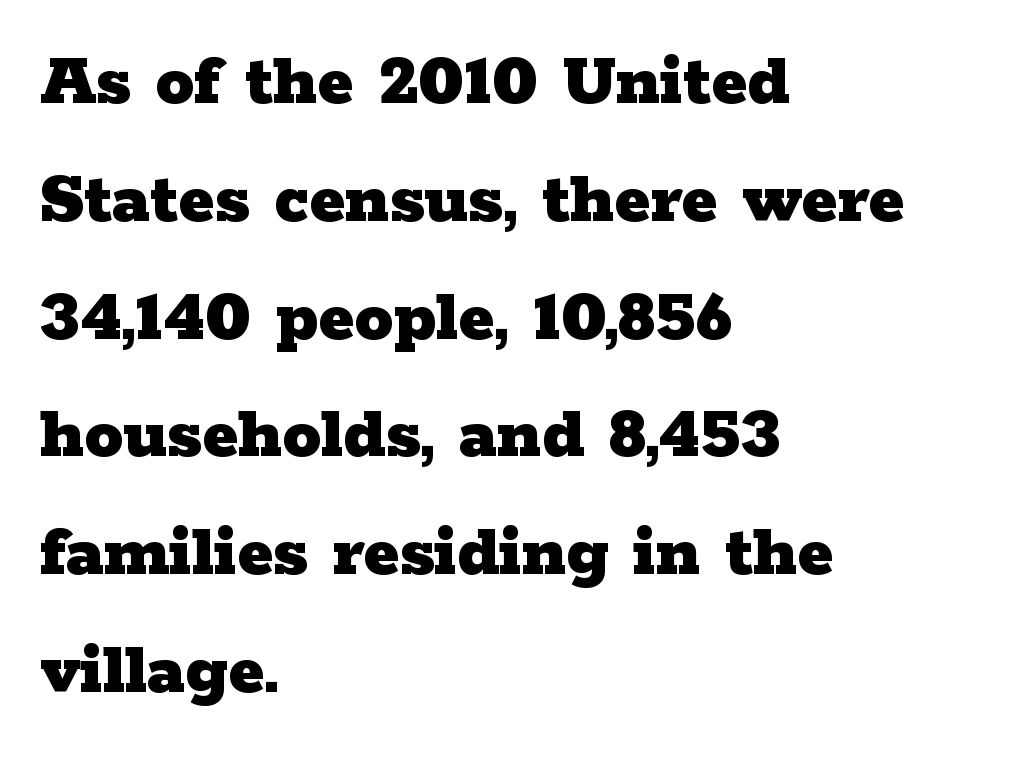
Q: Is the text bold? A: Yes.
Q: Is the text italic (slanted)? A: No, it is upright.
Q: Is the typeface a serif or a sans-serif typeface? A: Serif.
Q: Is the text underlined? A: No.
Q: How is the paragraph aligned? A: Left-aligned.
Q: Is the spacing between letters normal or unusually wide? A: Normal.
Q: Is the spacing between lines tight, normal or loose? A: Normal.
Q: Width (condensed, normal, or wide)? A: Wide.
Q: Stroke contrast? A: Low.
Q: x-height? A: Medium.
Q: Monospaced? A: No.
